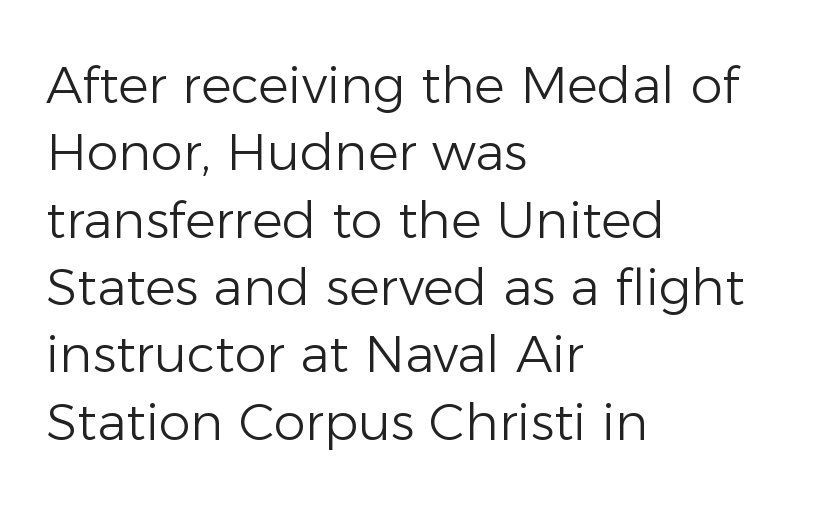
{"serif": "no", "italic": "no", "bold": "no", "weight": "light", "width": "normal", "stroke_contrast": "low", "x_height": "medium", "monospaced": "no", "underline": "no", "align": "left", "line_spacing": "normal", "line_spacing_ratio": 1.32, "letter_spacing": "normal", "letter_spacing_em": 0.0, "glyph_px": 51}
